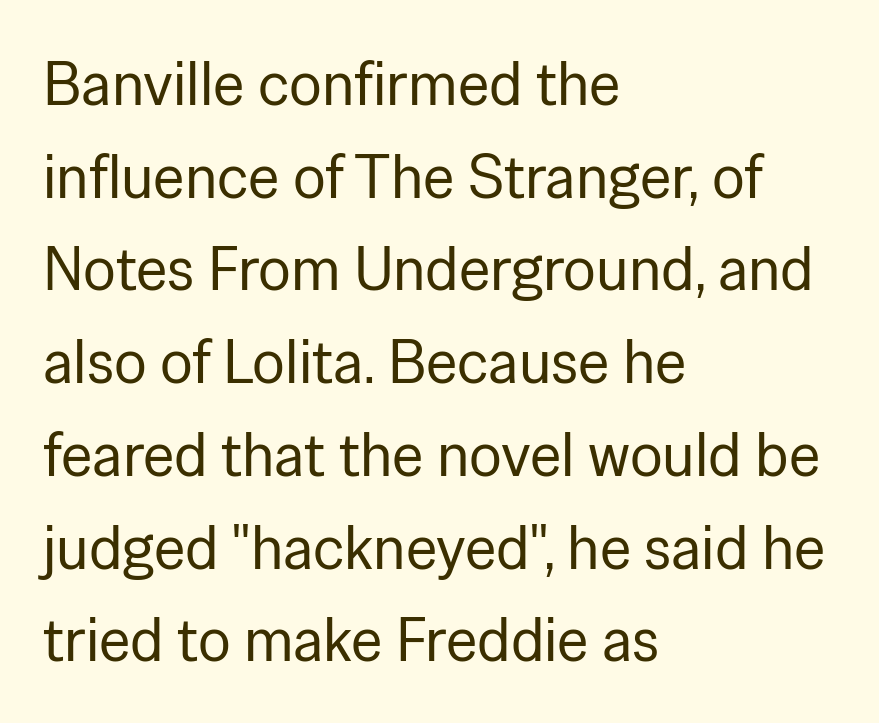
Q: Is the text bold? A: No.
Q: Is the text italic (slanted)? A: No, it is upright.
Q: Is the typeface a serif or a sans-serif typeface? A: Sans-serif.
Q: Is the text underlined? A: No.
Q: How is the paragraph aligned? A: Left-aligned.
Q: Is the spacing between letters normal or unusually wide? A: Normal.
Q: Is the spacing between lines tight, normal or loose? A: Normal.
Q: Width (condensed, normal, or wide)? A: Normal.
Q: Stroke contrast? A: Low.
Q: x-height? A: Medium.
Q: Monospaced? A: No.
